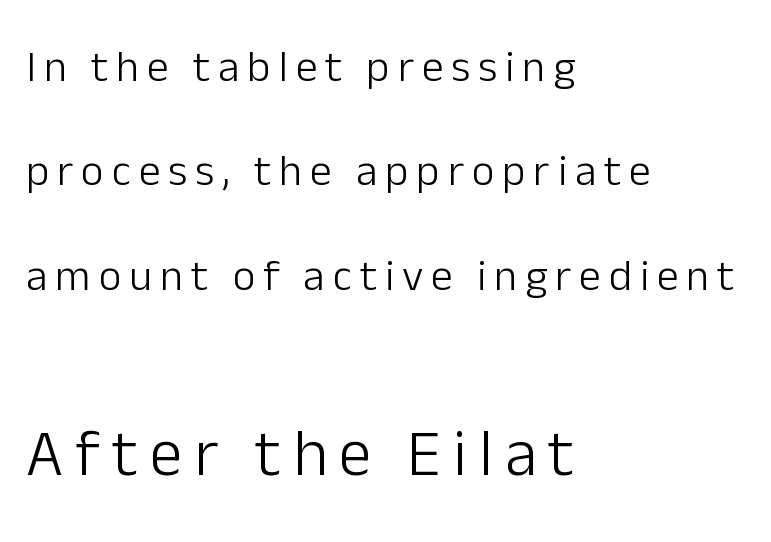
{"serif": "no", "italic": "no", "bold": "no", "weight": "light", "width": "normal", "stroke_contrast": "low", "x_height": "medium", "monospaced": "no", "underline": "no", "align": "left", "line_spacing": "loose", "line_spacing_ratio": 2.37, "larger_block": "second", "size_ratio": 1.5, "glyph_px": 66}
